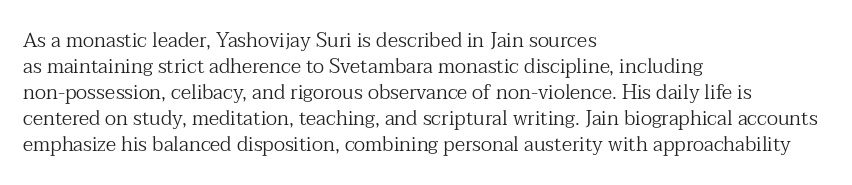
Q: Is the text bold? A: No.
Q: Is the text italic (slanted)? A: No, it is upright.
Q: Is the text underlined? A: No.
Q: How is the paragraph aligned? A: Left-aligned.
Q: Is the spacing between letters normal or unusually wide? A: Normal.
Q: Is the spacing between lines tight, normal or loose? A: Normal.
